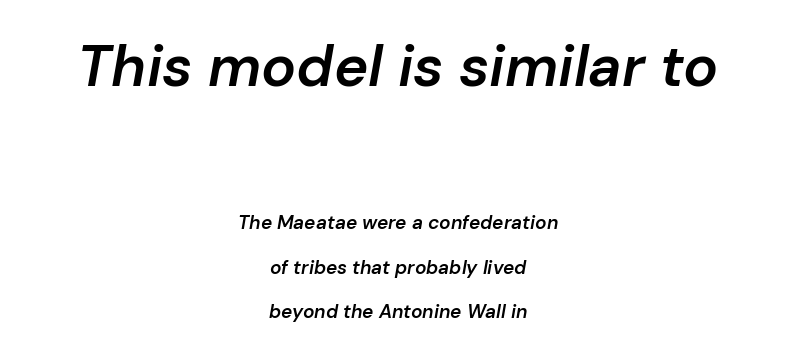
How would I describe the line gaps? Wide and relaxed. The whole block is typeset with a tilt. The letters in the upper block stand taller than those in the block below. You could not count columns in this text — the font is proportionally spaced.
